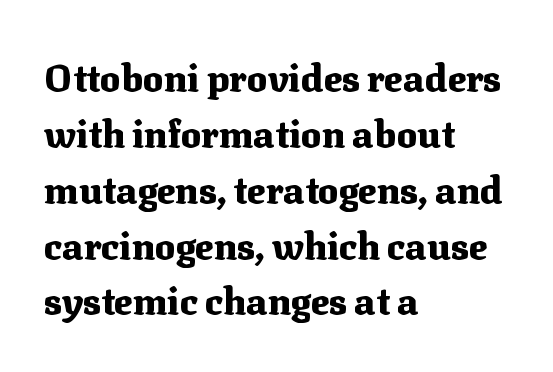
{"serif": "yes", "italic": "no", "bold": "yes", "weight": "heavy", "width": "normal", "stroke_contrast": "medium", "x_height": "medium", "monospaced": "no", "underline": "no", "align": "left", "line_spacing": "normal", "line_spacing_ratio": 1.47, "letter_spacing": "normal", "letter_spacing_em": 0.0, "glyph_px": 38}
